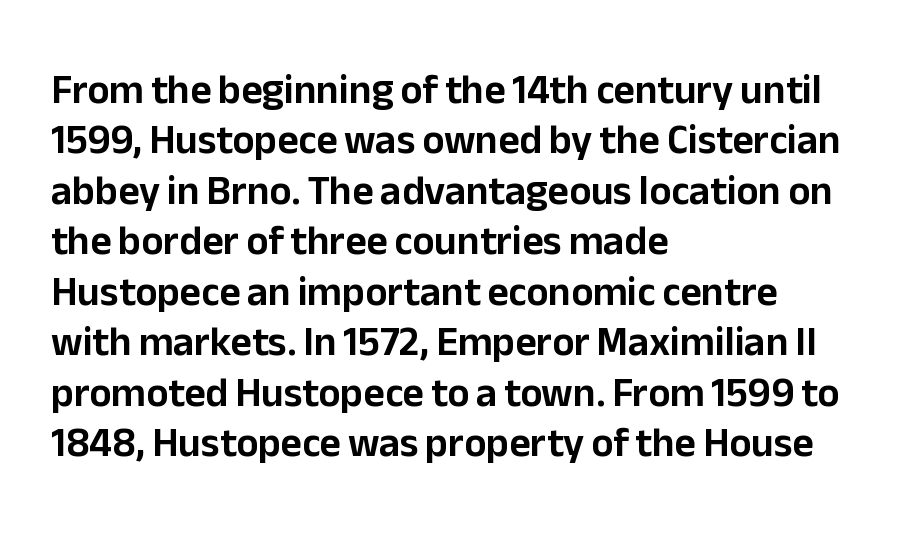
The image shows 41 px sans-serif type, upright; set left-aligned, line spacing 1.23x, normal letter spacing, not underlined; low stroke contrast and a medium x-height.
